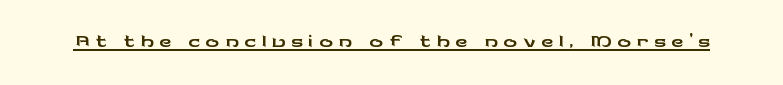
Q: Is the text italic (slanted)? A: No, it is upright.
Q: Is the typeface a serif or a sans-serif typeface? A: Sans-serif.
Q: Is the text underlined? A: Yes.
Q: Width (condensed, normal, or wide)? A: Wide.
Q: Stroke contrast? A: Low.
Q: x-height? A: Medium.
Q: Monospaced? A: No.
